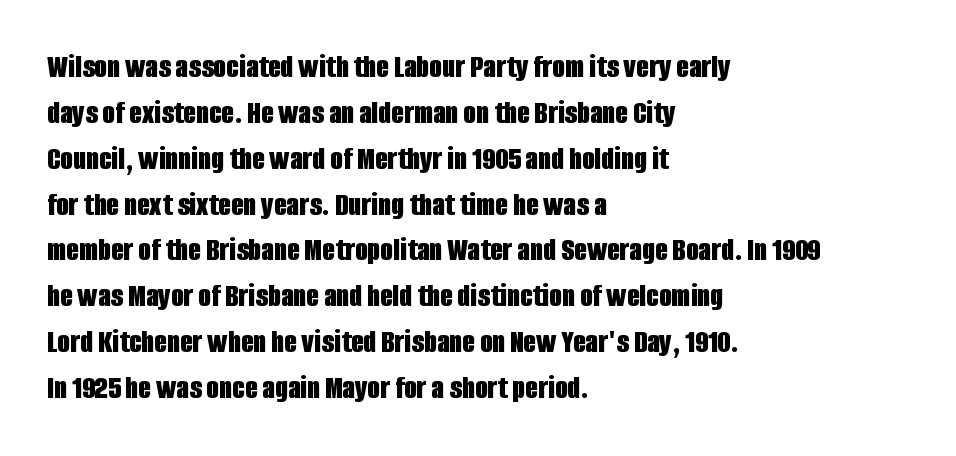
The image shows 33 px bold, condensed sans-serif type, upright; set left-aligned, normal line spacing (1.39x), normal letter spacing, not underlined; low stroke contrast and a large x-height.
